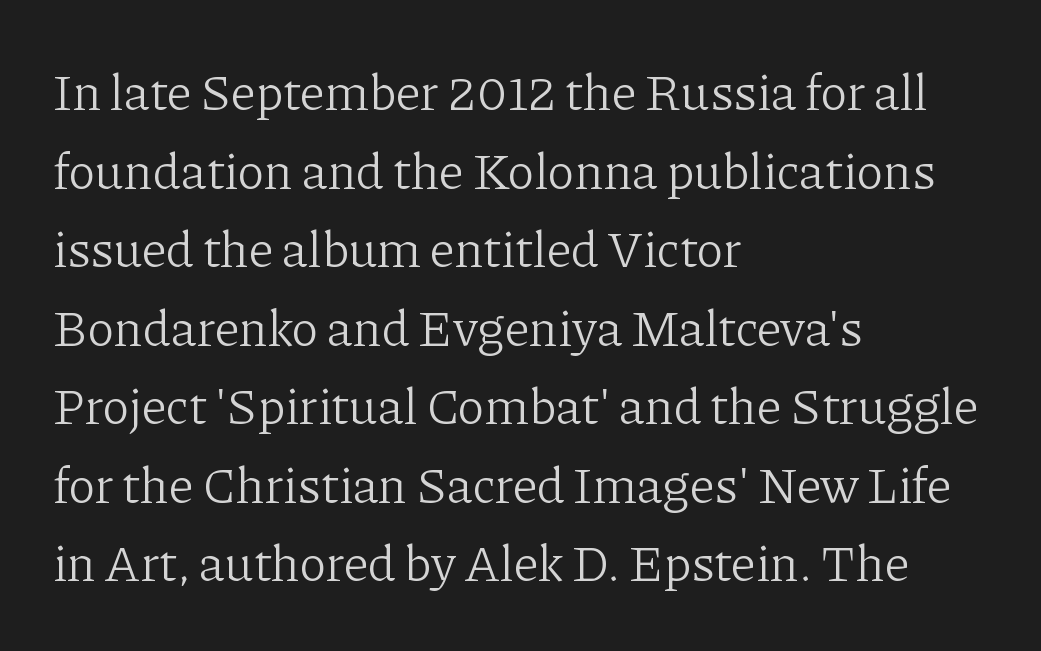
The image shows 51 px light serif type, upright; set left-aligned, normal line spacing (1.54x), normal letter spacing, not underlined; low stroke contrast and a medium x-height.
